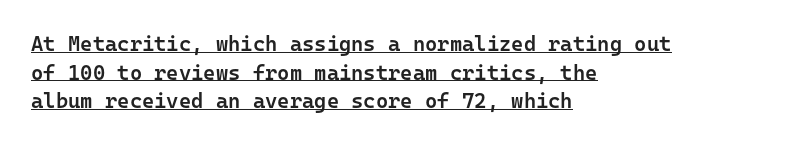
{"italic": "no", "bold": "semi", "underline": "yes", "align": "left", "line_spacing": "normal", "line_spacing_ratio": 1.36, "letter_spacing": "normal", "letter_spacing_em": 0.0, "glyph_px": 21}
